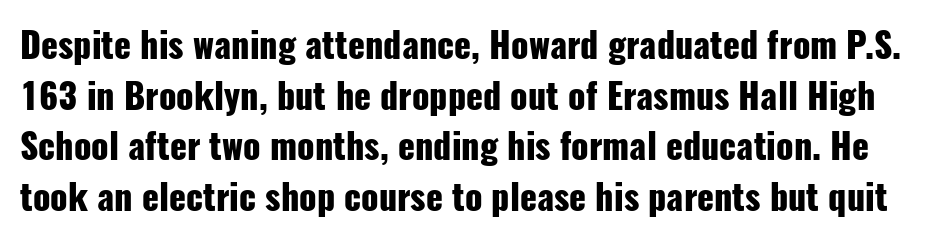
Q: Is the text bold? A: Yes.
Q: Is the text italic (slanted)? A: No, it is upright.
Q: Is the typeface a serif or a sans-serif typeface? A: Sans-serif.
Q: Is the text underlined? A: No.
Q: Is the spacing between letters normal or unusually wide? A: Normal.
Q: Is the spacing between lines tight, normal or loose? A: Normal.
Q: Width (condensed, normal, or wide)? A: Condensed.
Q: Stroke contrast? A: Low.
Q: x-height? A: Medium.
Q: Monospaced? A: No.
